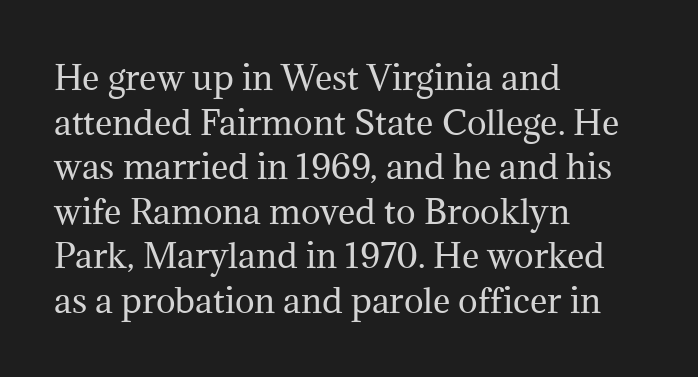
The image shows 33 px regular-weight serif type, upright; set left-aligned, normal line spacing (1.35x), normal letter spacing, not underlined; medium stroke contrast and a medium x-height.
